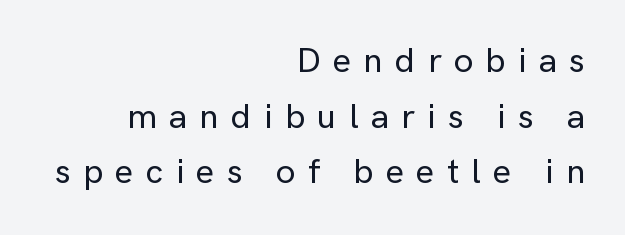
{"serif": "no", "italic": "no", "width": "normal", "stroke_contrast": "low", "x_height": "medium", "monospaced": "no", "underline": "no", "align": "right", "line_spacing": "normal", "line_spacing_ratio": 1.59, "letter_spacing": "wide", "letter_spacing_em": 0.35, "glyph_px": 35}
